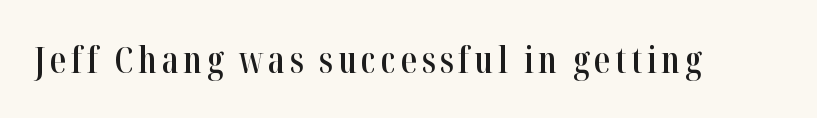
{"serif": "yes", "italic": "no", "bold": "semi", "weight": "semibold", "width": "condensed", "stroke_contrast": "high", "x_height": "medium", "monospaced": "no", "underline": "no", "glyph_px": 36}
